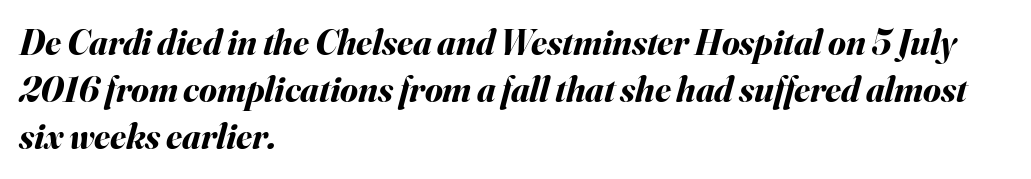
{"italic": "yes", "lean": "right", "slant_degrees": 16, "bold": "yes", "weight": "bold", "width": "normal", "stroke_contrast": "medium", "x_height": "small", "monospaced": "no", "underline": "no", "align": "left", "line_spacing": "normal", "line_spacing_ratio": 1.31, "letter_spacing": "normal", "letter_spacing_em": 0.0, "glyph_px": 36}
